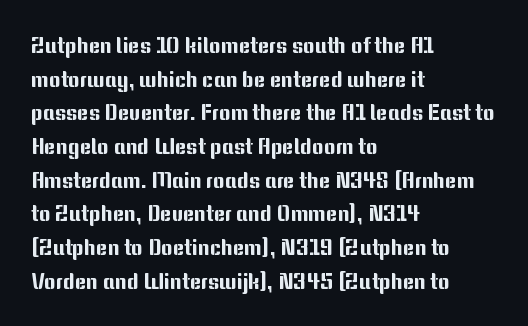
Q: Is the text italic (slanted)? A: No, it is upright.
Q: Is the text underlined? A: No.
Q: How is the paragraph aligned? A: Left-aligned.
Q: Is the spacing between letters normal or unusually wide? A: Normal.
Q: Is the spacing between lines tight, normal or loose? A: Normal.
